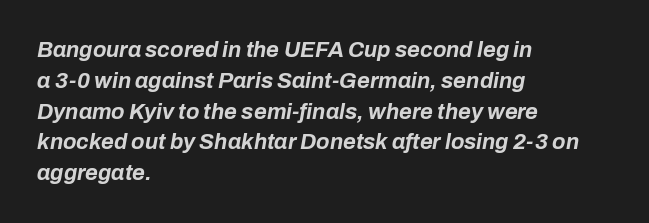
The image shows 22 px bold type, italic (leaning right); set left-aligned, normal line spacing (1.4x), normal letter spacing, not underlined.
